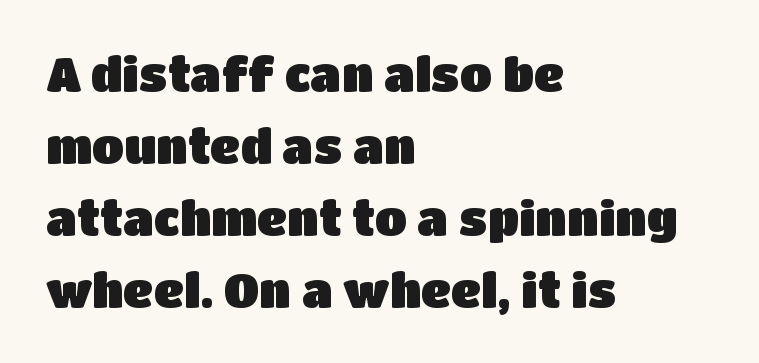
Varying glyph widths throughout — classic text-font behaviour. The horizontal fit of the characters is conventional and even. Does the lettering tilt? It doesn't — this is upright. These lines stack with their left ends in a neat column. Quick note: underline off. These lines are composed in type without serifs.
